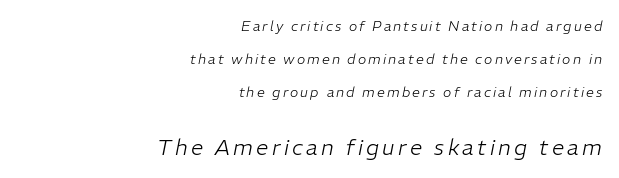
Q: Is the text bold? A: No.
Q: Is the text italic (slanted)? A: Yes, it leans right by about 11 degrees.
Q: Is the text underlined? A: No.
Q: How is the paragraph aligned? A: Right-aligned.
Q: Is the spacing between lines tight, normal or loose? A: Loose.
Q: Which block of text is set in a larger size, the first (top) or the second (bottom)? A: The second (bottom) one.
